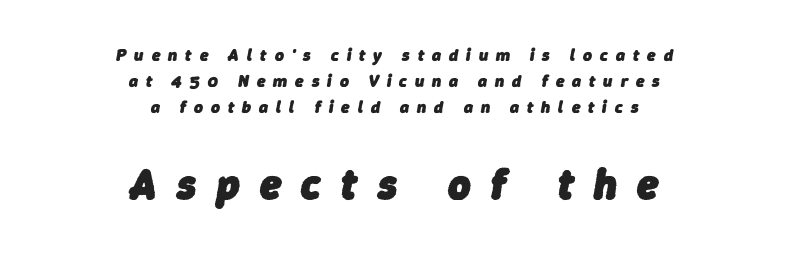
Top chunk: small. Bottom chunk: large. Casual observation: everything's sitting right in the middle. The space directly below the letters is spotless. The characters look thick and weighty, a clear bold. Note the varied advance widths — an 'i' is clearly narrower than an 'm'.
